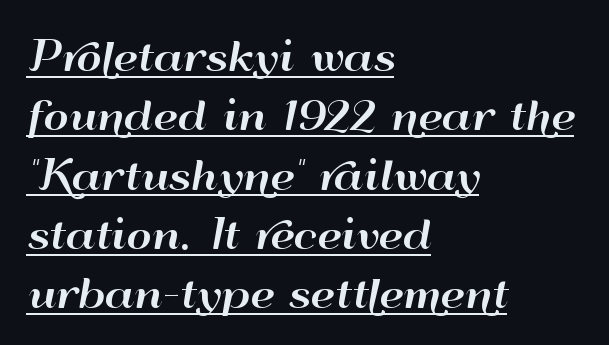
Q: Is the text italic (slanted)? A: Yes.
Q: Is the typeface a serif or a sans-serif typeface? A: Sans-serif.
Q: Is the text underlined? A: Yes.
Q: How is the paragraph aligned? A: Left-aligned.
Q: Is the spacing between letters normal or unusually wide? A: Normal.
Q: Is the spacing between lines tight, normal or loose? A: Normal.
Q: Width (condensed, normal, or wide)? A: Wide.
Q: Stroke contrast? A: High.
Q: x-height? A: Small.
Q: Monospaced? A: No.
